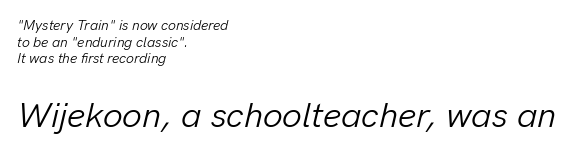
{"italic": "yes", "lean": "right", "slant_degrees": 13, "bold": "no", "weight": "light", "width": "normal", "stroke_contrast": "low", "x_height": "medium", "monospaced": "no", "underline": "no", "align": "left", "line_spacing_ratio": 1.19, "letter_spacing": "normal", "letter_spacing_em": 0.0, "larger_block": "second", "size_ratio": 2.5, "glyph_px": 35}
